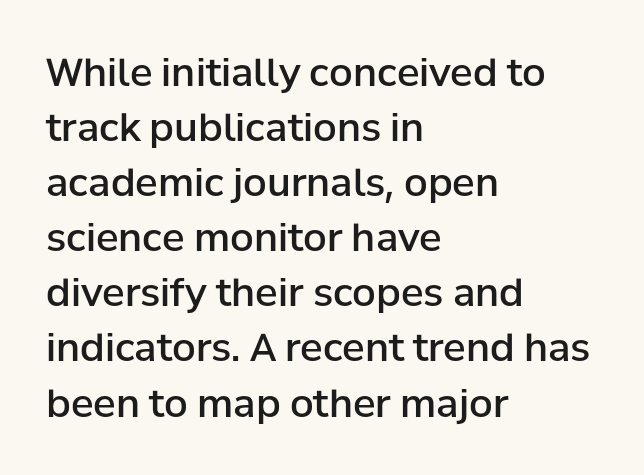
{"serif": "no", "italic": "no", "bold": "semi", "weight": "semibold", "width": "normal", "stroke_contrast": "low", "x_height": "medium", "monospaced": "no", "underline": "no", "align": "left", "line_spacing": "normal", "line_spacing_ratio": 1.45, "letter_spacing": "normal", "letter_spacing_em": 0.0, "glyph_px": 38}
